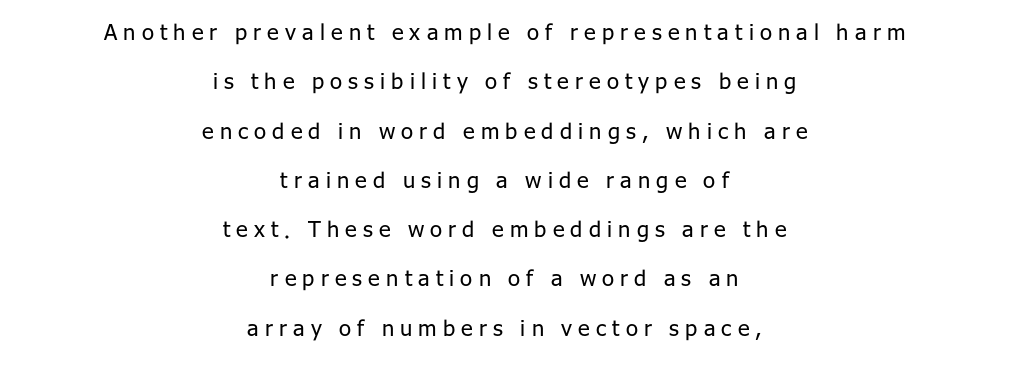
A clean baseline with only descenders dipping below it. Counters stay open thanks to moderate or lighter strokes. The whitespace from short lines is split evenly between both sides. Quick note: interline space is abundant.
